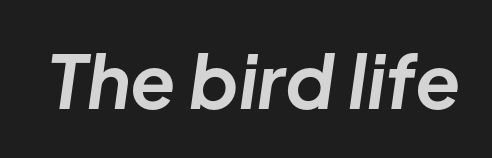
Q: Is the text bold? A: Yes.
Q: Is the text italic (slanted)? A: Yes, it leans right by about 8 degrees.
Q: Is the text underlined? A: No.
Q: Is the spacing between letters normal or unusually wide? A: Normal.
Q: Width (condensed, normal, or wide)? A: Normal.
Q: Stroke contrast? A: Low.
Q: x-height? A: Medium.
Q: Monospaced? A: No.
